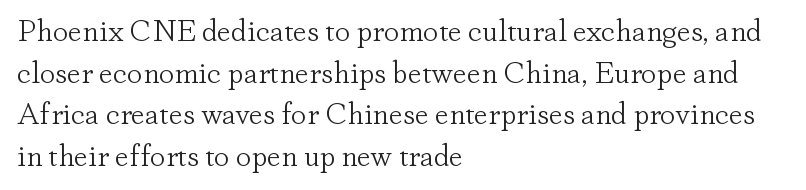
Q: Is the text bold? A: No.
Q: Is the text italic (slanted)? A: No, it is upright.
Q: Is the typeface a serif or a sans-serif typeface? A: Serif.
Q: Is the text underlined? A: No.
Q: How is the paragraph aligned? A: Left-aligned.
Q: Is the spacing between letters normal or unusually wide? A: Normal.
Q: Is the spacing between lines tight, normal or loose? A: Normal.
Q: Width (condensed, normal, or wide)? A: Normal.
Q: Stroke contrast? A: Low.
Q: x-height? A: Small.
Q: Monospaced? A: No.
